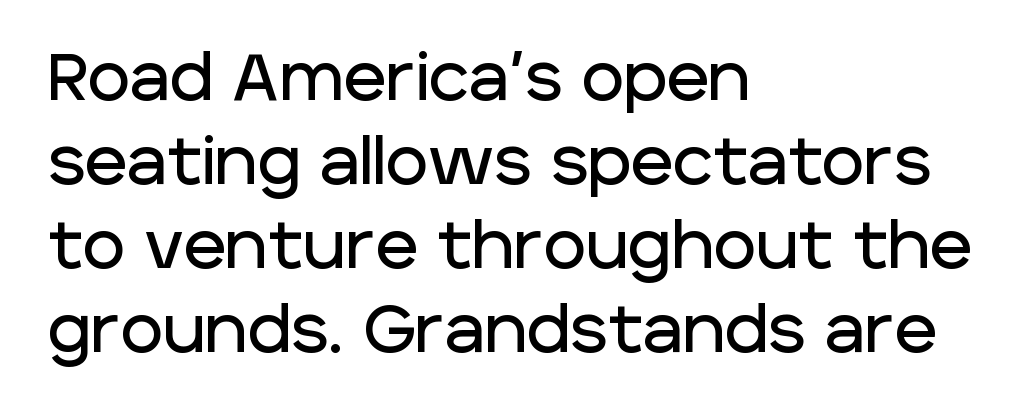
Horizontally, the lines are justified to the leading edge only. These lines sit exactly where default settings would place them. Look at the tracking — it's just the regular setting, nothing added. The letters advance in unequal steps, a hallmark of proportional type. Does the type have serifs? No, each stem ends abruptly. Characters remain perfectly vertical along every line.
